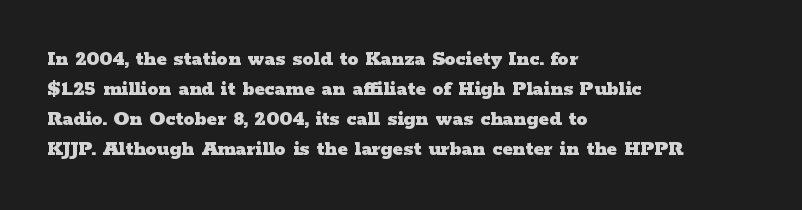
Italic: no, the glyphs are upright roman. Standard letterfit; no display-style spreading of the glyphs. Glance below the letters and you will spot only blank space. Its strokes are broad and dark, the hallmark of bold type.
